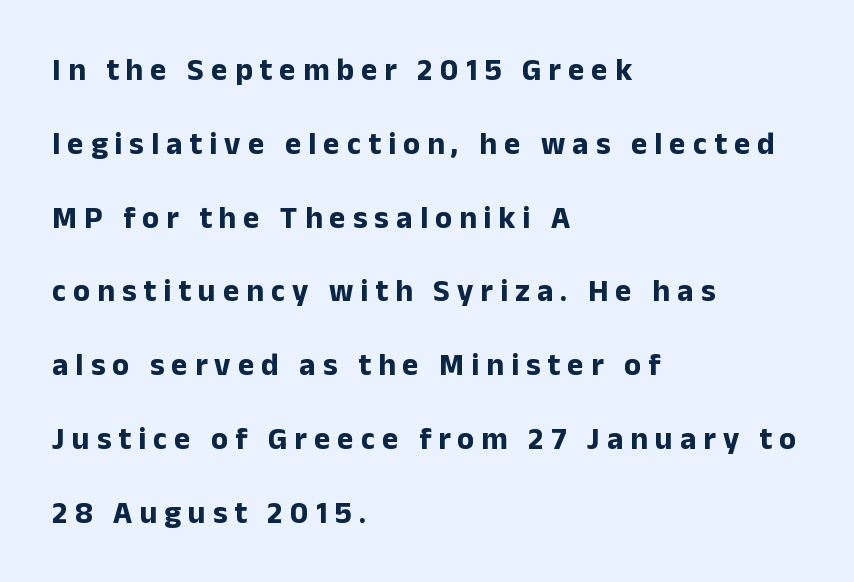
{"serif": "no", "italic": "no", "bold": "yes", "weight": "bold", "width": "normal", "stroke_contrast": "low", "x_height": "medium", "monospaced": "no", "underline": "no", "align": "left", "line_spacing": "loose", "line_spacing_ratio": 2.38, "letter_spacing": "wide", "letter_spacing_em": 0.23, "glyph_px": 31}
